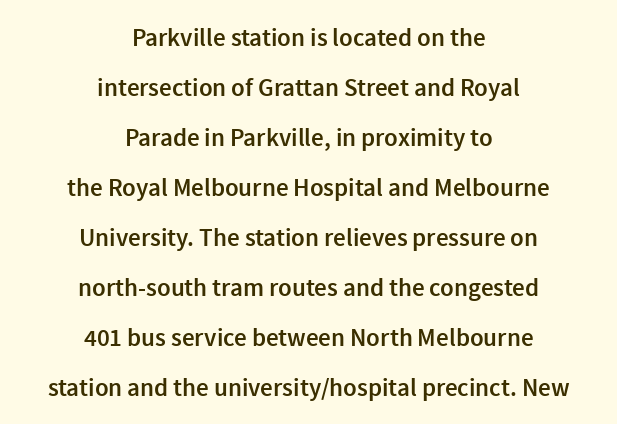
You can tell it's not italic because the verticals are truly vertical. Default kerning and tracking; the words read as compact shapes. Does the weight exceed regular? Yes, but only to semibold. Lines of text with bare space underneath.
